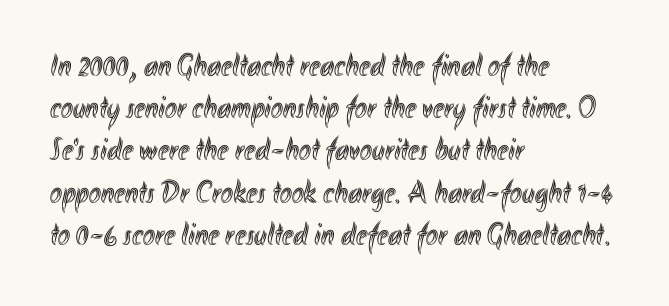
Q: Is the text italic (slanted)? A: Yes.
Q: Is the text underlined? A: No.
Q: How is the paragraph aligned? A: Left-aligned.
Q: Is the spacing between letters normal or unusually wide? A: Normal.
Q: Is the spacing between lines tight, normal or loose? A: Normal.
Q: Width (condensed, normal, or wide)? A: Condensed.
Q: x-height? A: Small.
Q: Monospaced? A: No.
